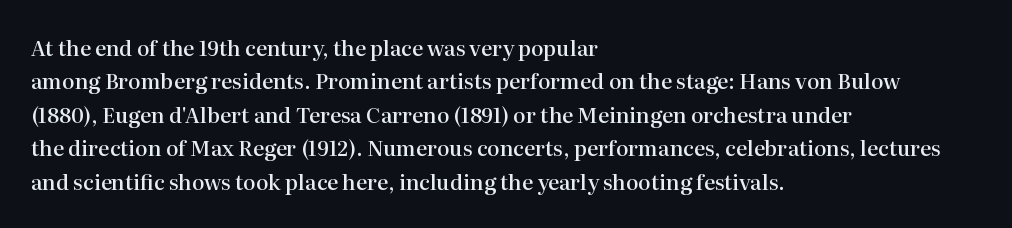
The image shows 21 px text type, upright; set left-aligned, normal line spacing (1.59x), normal letter spacing, not underlined.
